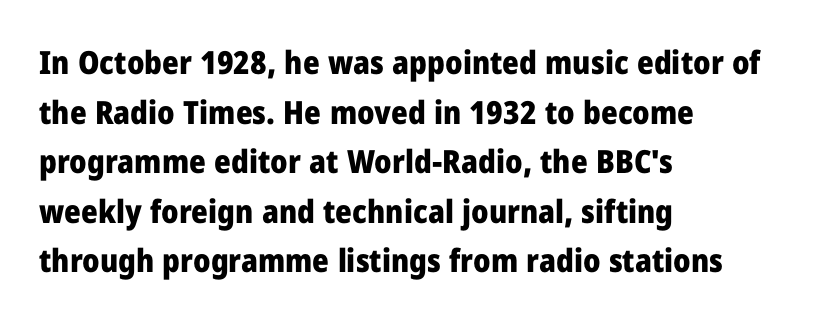
The image shows 32 px heavy sans-serif type, upright; set left-aligned, normal line spacing (1.55x), normal letter spacing, not underlined; low stroke contrast and a medium x-height.
